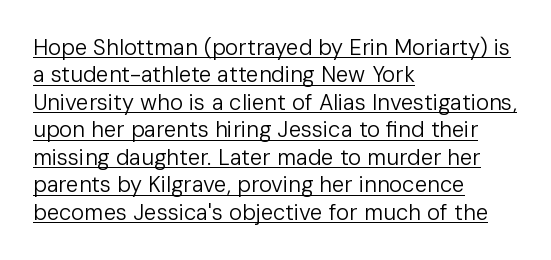
The compositor pushed each line to the left boundary. A light-to-regular cut is what we see here. Summary of vertical rhythm: regular, with standard interline spacing. Vertical strokes here are truly vertical. The gaps between neighbouring characters are ordinary and unremarkable.
